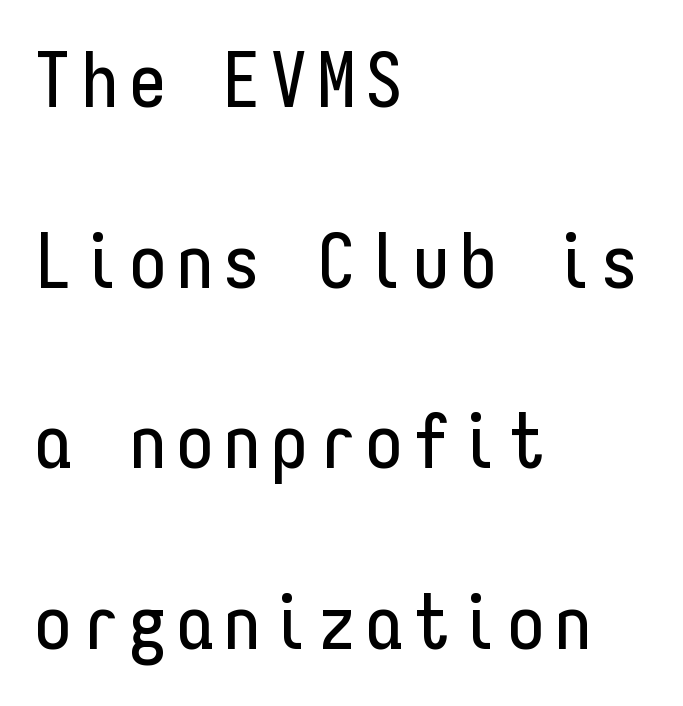
{"serif": "no", "italic": "no", "width": "condensed", "stroke_contrast": "low", "x_height": "medium", "monospaced": "yes", "underline": "no", "align": "left", "line_spacing": "loose", "line_spacing_ratio": 2.41, "glyph_px": 75}
